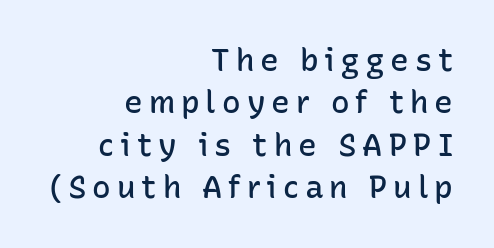
The typography opts for an upright posture over an oblique one. The passage shown is not underscored anywhere. The line-height multiplier appears to be the usual default. The face used here is a sans, in the tradition of grotesques and geometrics. Varying glyph widths throughout — classic text-font behaviour. A flush-right, rag-left setting is used for this passage.
